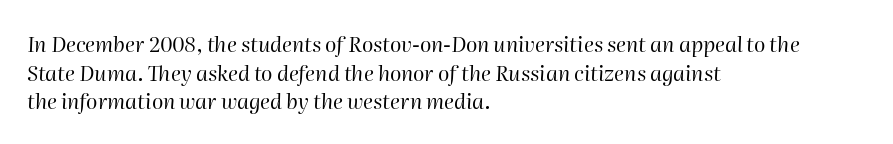
Q: Is the text bold? A: No.
Q: Is the text italic (slanted)? A: Yes, it leans right by about 2 degrees.
Q: Is the text underlined? A: No.
Q: How is the paragraph aligned? A: Left-aligned.
Q: Is the spacing between letters normal or unusually wide? A: Normal.
Q: Is the spacing between lines tight, normal or loose? A: Normal.
